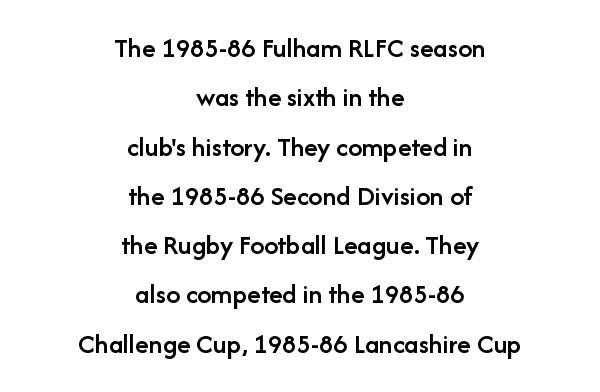
Q: Is the text bold? A: Semi-bold.
Q: Is the text italic (slanted)? A: No, it is upright.
Q: Is the typeface a serif or a sans-serif typeface? A: Sans-serif.
Q: Is the text underlined? A: No.
Q: How is the paragraph aligned? A: Centered.
Q: Is the spacing between letters normal or unusually wide? A: Normal.
Q: Width (condensed, normal, or wide)? A: Normal.
Q: Stroke contrast? A: Low.
Q: x-height? A: Medium.
Q: Monospaced? A: No.
